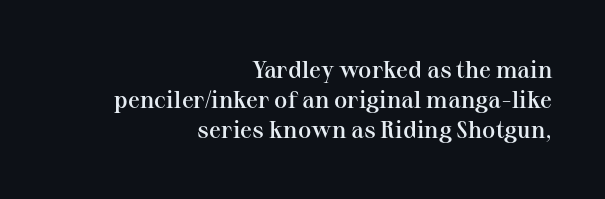
{"italic": "no", "bold": "semi", "underline": "no", "align": "right", "line_spacing": "normal", "line_spacing_ratio": 1.25, "letter_spacing": "normal", "letter_spacing_em": 0.0, "glyph_px": 24}
